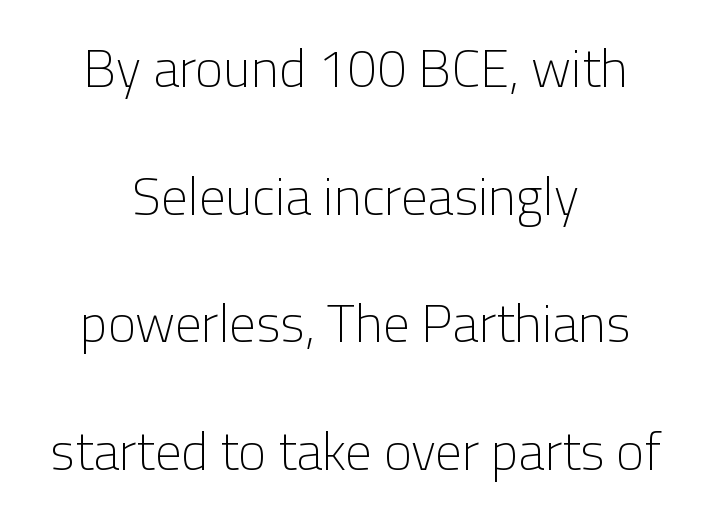
{"serif": "no", "italic": "no", "bold": "no", "weight": "light", "width": "normal", "stroke_contrast": "low", "x_height": "medium", "monospaced": "no", "underline": "no", "align": "center", "line_spacing": "loose", "line_spacing_ratio": 2.41, "letter_spacing": "normal", "letter_spacing_em": 0.0, "glyph_px": 53}
